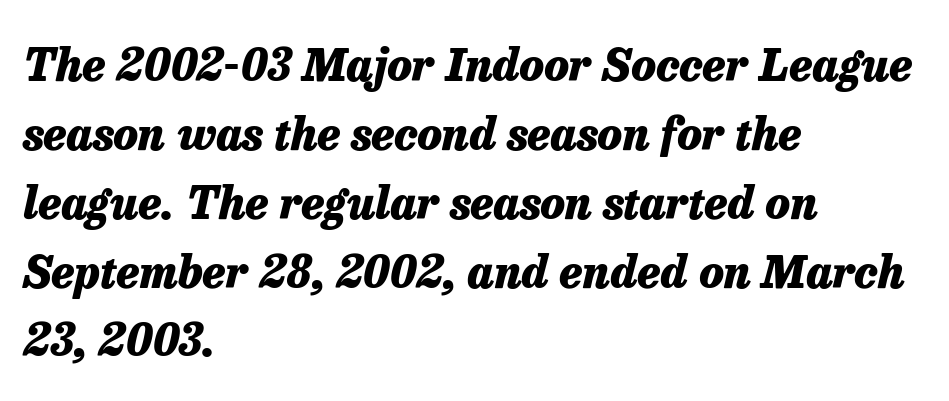
The image shows 45 px heavy type, italic (leaning right); set left-aligned, normal line spacing (1.53x), normal letter spacing, not underlined; low stroke contrast and a medium x-height.
